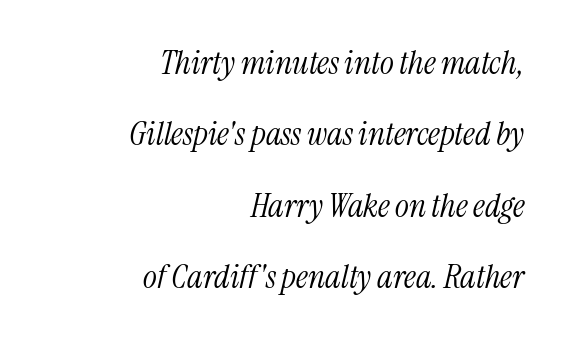
Q: Is the text bold? A: No.
Q: Is the text italic (slanted)? A: Yes, it leans right by about 13 degrees.
Q: Is the typeface a serif or a sans-serif typeface? A: Serif.
Q: Is the text underlined? A: No.
Q: How is the paragraph aligned? A: Right-aligned.
Q: Is the spacing between letters normal or unusually wide? A: Normal.
Q: Is the spacing between lines tight, normal or loose? A: Loose.
Q: Width (condensed, normal, or wide)? A: Condensed.
Q: Stroke contrast? A: Medium.
Q: x-height? A: Medium.
Q: Monospaced? A: No.
